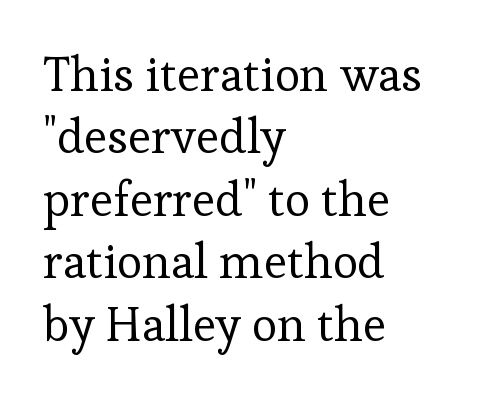
Q: Is the text bold? A: No.
Q: Is the text italic (slanted)? A: No, it is upright.
Q: Is the typeface a serif or a sans-serif typeface? A: Serif.
Q: Is the text underlined? A: No.
Q: How is the paragraph aligned? A: Left-aligned.
Q: Is the spacing between letters normal or unusually wide? A: Normal.
Q: Is the spacing between lines tight, normal or loose? A: Normal.
Q: Width (condensed, normal, or wide)? A: Normal.
Q: Stroke contrast? A: Low.
Q: x-height? A: Medium.
Q: Monospaced? A: No.
